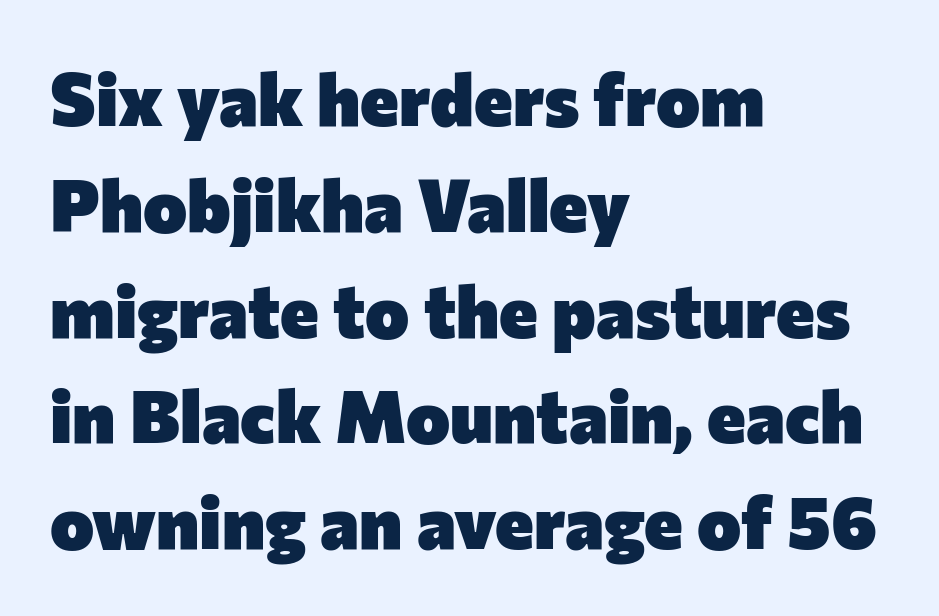
A dark, heavy texture on the line: the type is bold. Does the leading feel generous? No, just average. These lines keep a tight, regular rhythm from letter to letter. The axis of the letterforms is exactly vertical.
